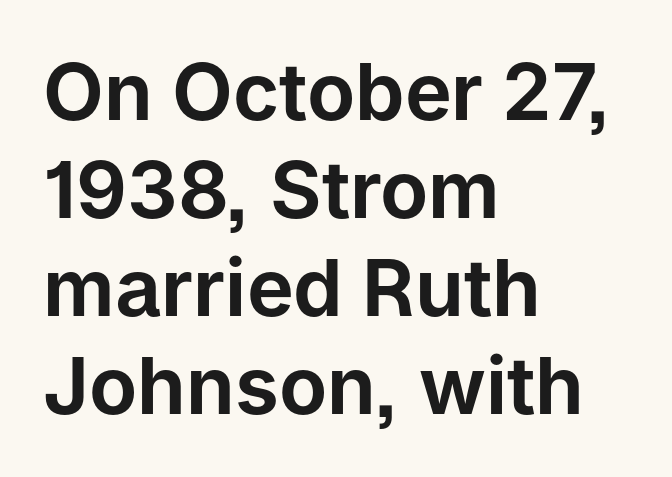
{"serif": "no", "italic": "no", "width": "normal", "stroke_contrast": "low", "x_height": "medium", "monospaced": "no", "underline": "no", "align": "left", "line_spacing_ratio": 1.24, "letter_spacing": "normal", "letter_spacing_em": 0.0, "glyph_px": 79}
